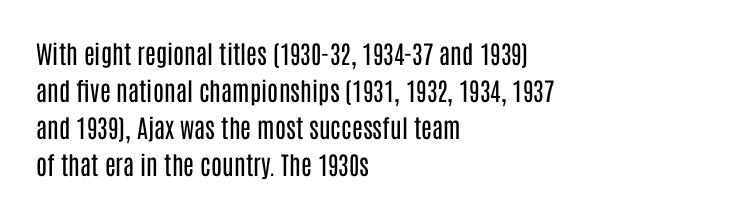
{"italic": "no", "bold": "no", "underline": "no", "align": "left", "line_spacing": "normal", "line_spacing_ratio": 1.48, "letter_spacing": "normal", "letter_spacing_em": 0.0, "glyph_px": 25}
